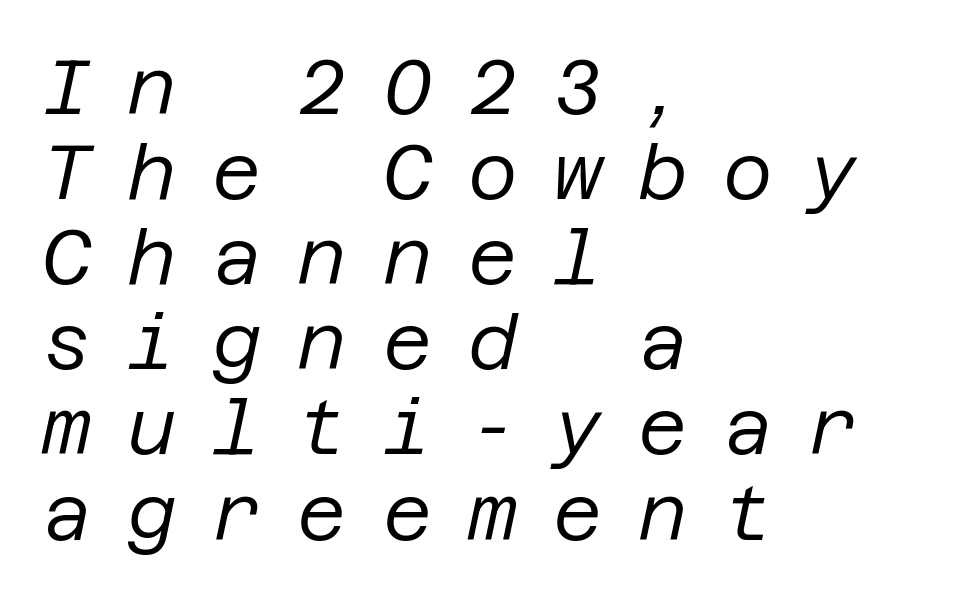
Q: Is the text bold? A: No.
Q: Is the text italic (slanted)? A: Yes, it leans right by about 12 degrees.
Q: Is the text underlined? A: No.
Q: How is the paragraph aligned? A: Left-aligned.
Q: Is the spacing between letters normal or unusually wide? A: Unusually wide.
Q: Is the spacing between lines tight, normal or loose? A: Tight.
Q: Width (condensed, normal, or wide)? A: Normal.
Q: Stroke contrast? A: Low.
Q: x-height? A: Large.
